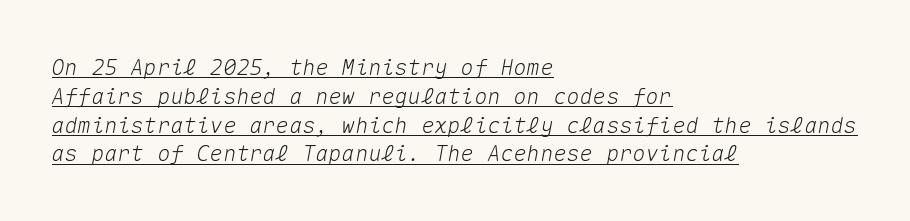
{"italic": "yes", "lean": "right", "slant_degrees": 10, "underline": "yes", "align": "left", "line_spacing": "normal", "line_spacing_ratio": 1.31, "letter_spacing": "normal", "letter_spacing_em": 0.0, "glyph_px": 22}
